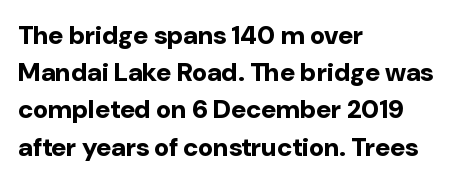
Notice how descenders clear the ascenders below comfortably — that's standard leading. Compared with an ordinary text face, these strokes are far heavier — a full bold. Compared with typical body copy, the letter spacing here is the same. Italic: no, the glyphs are upright roman. The rag falls on the right side of this text block. Descenders hang freely into open space.
